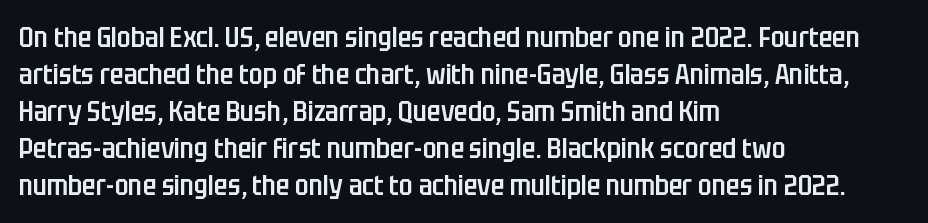
Q: Is the text bold? A: Semi-bold.
Q: Is the text italic (slanted)? A: No, it is upright.
Q: Is the typeface a serif or a sans-serif typeface? A: Sans-serif.
Q: Is the text underlined? A: No.
Q: How is the paragraph aligned? A: Left-aligned.
Q: Is the spacing between letters normal or unusually wide? A: Normal.
Q: Is the spacing between lines tight, normal or loose? A: Normal.
Q: Width (condensed, normal, or wide)? A: Condensed.
Q: Stroke contrast? A: Low.
Q: x-height? A: Large.
Q: Monospaced? A: No.
